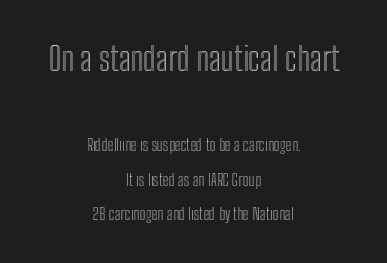
The image shows 33 px condensed type, upright; set centered, loose line spacing (2.15x), normal letter spacing, not underlined; the first (top) block is 2.06x larger; a medium x-height.
